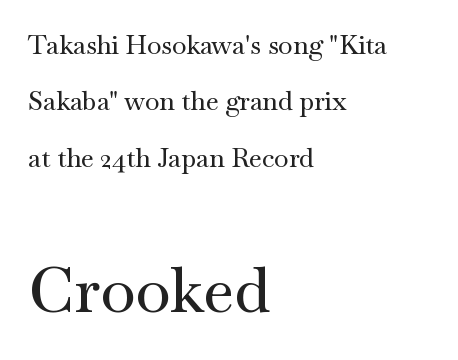
Horizontal bands of white between lines are thick stripes. The face used here is proportionally spaced, like ordinary book or web type. Caption: standard tracking, unaltered. Caption: multi-line text, flush left, ragged right. You can tell it's not italic because the verticals are truly vertical.
